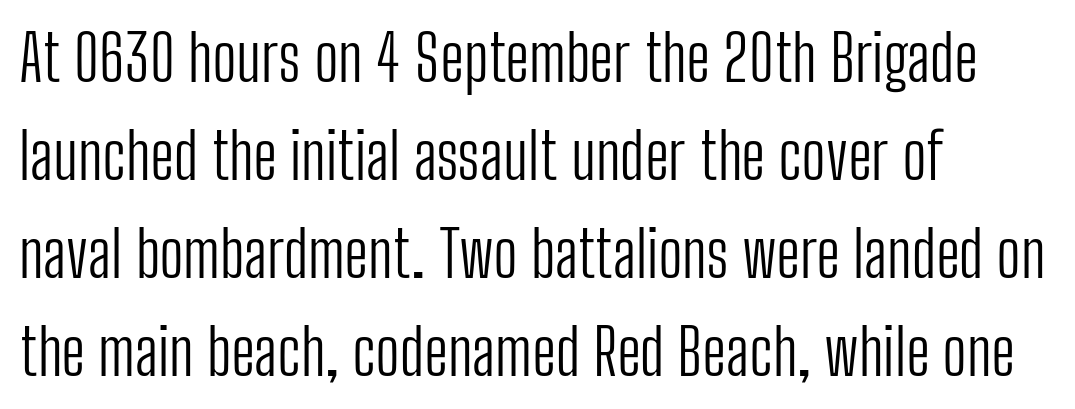
The image shows 64 px light, condensed sans-serif type, upright; set left-aligned, normal line spacing (1.53x), normal letter spacing, not underlined; low stroke contrast and a medium x-height.
